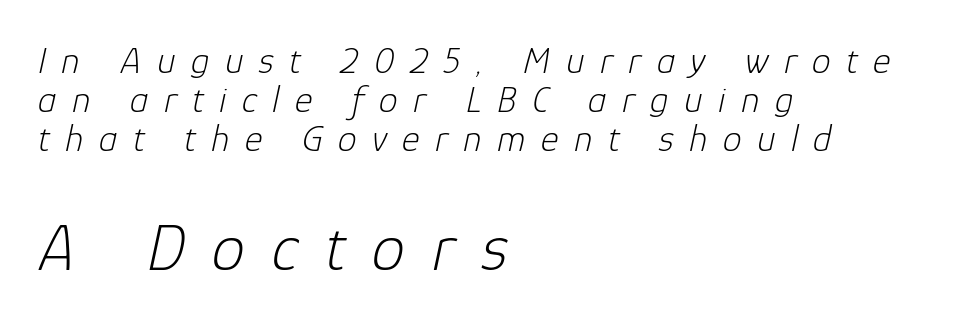
This block would grow much taller if given ordinary leading; it's compressed now. Note the varied advance widths — an 'i' is clearly narrower than an 'm'. Each stroke keeps to a modest, everyday thickness or less. Slant detected: the letters are inclined. The ragged edge is on the right, which tells us the setting is flush left. How are the letters spaced? Widely, with obvious added tracking.
